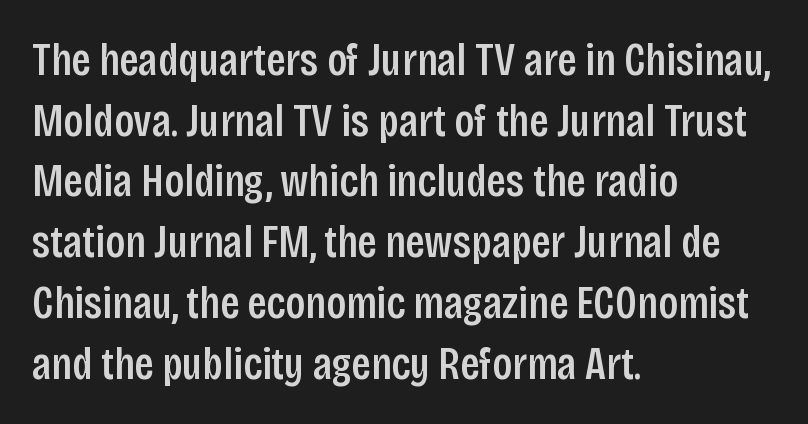
Q: Is the text italic (slanted)? A: No, it is upright.
Q: Is the typeface a serif or a sans-serif typeface? A: Sans-serif.
Q: Is the text underlined? A: No.
Q: How is the paragraph aligned? A: Left-aligned.
Q: Is the spacing between letters normal or unusually wide? A: Normal.
Q: Is the spacing between lines tight, normal or loose? A: Normal.
Q: Width (condensed, normal, or wide)? A: Condensed.
Q: Stroke contrast? A: Low.
Q: x-height? A: Large.
Q: Monospaced? A: No.
